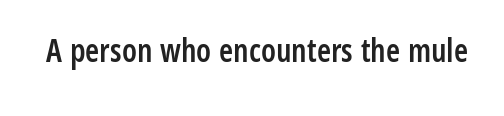
Q: Is the text bold? A: Semi-bold.
Q: Is the text italic (slanted)? A: No, it is upright.
Q: Is the typeface a serif or a sans-serif typeface? A: Sans-serif.
Q: Is the text underlined? A: No.
Q: Is the spacing between letters normal or unusually wide? A: Normal.
Q: Width (condensed, normal, or wide)? A: Condensed.
Q: Stroke contrast? A: Low.
Q: x-height? A: Medium.
Q: Monospaced? A: No.
